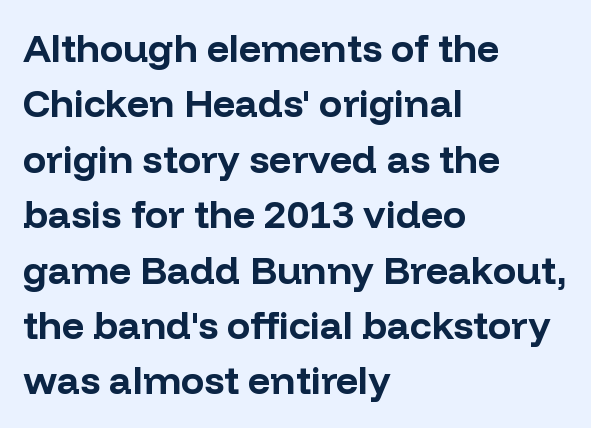
Is the type bold? Yes — the strokes are clearly thick and heavy. The rendering uses a moderate line-height, typical for paragraphs. The axis of the letterforms is exactly vertical. The area under the type is left untouched. A classic flush-left, rag-right setting is used for this passage.
